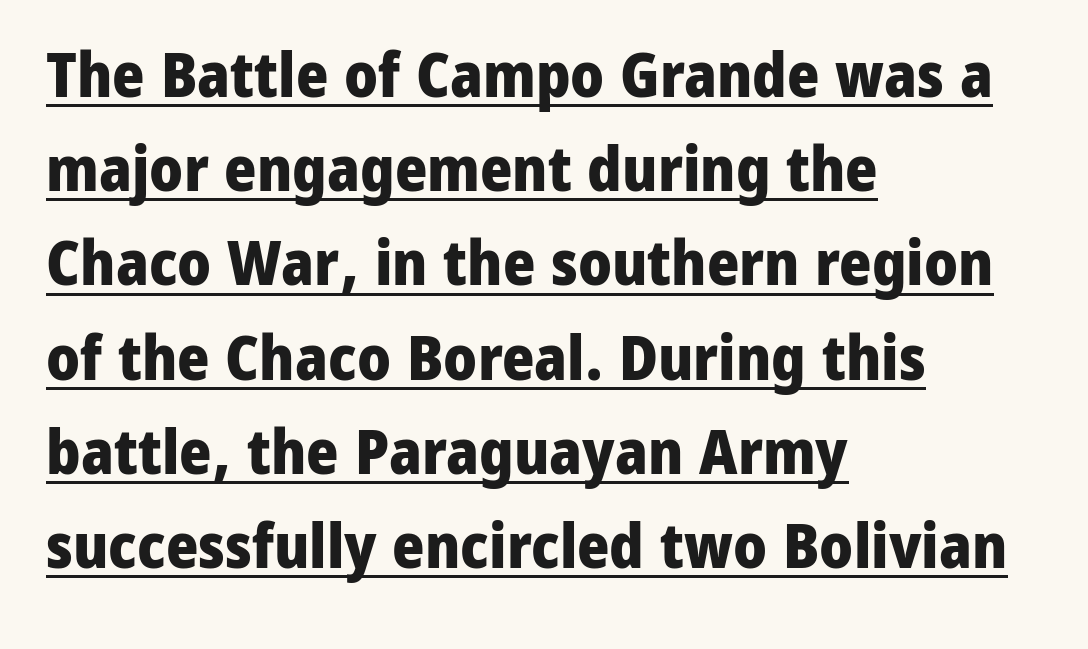
{"serif": "no", "italic": "no", "bold": "yes", "weight": "heavy", "width": "normal", "stroke_contrast": "low", "x_height": "medium", "monospaced": "no", "underline": "yes", "align": "left", "line_spacing": "normal", "line_spacing_ratio": 1.52, "letter_spacing": "normal", "letter_spacing_em": 0.0, "glyph_px": 62}
